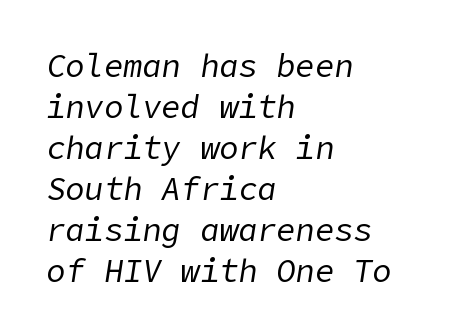
The image shows 32 px regular-weight type, italic (leaning right); set left-aligned, normal line spacing (1.28x), normal letter spacing, not underlined; low stroke contrast and a medium x-height.
